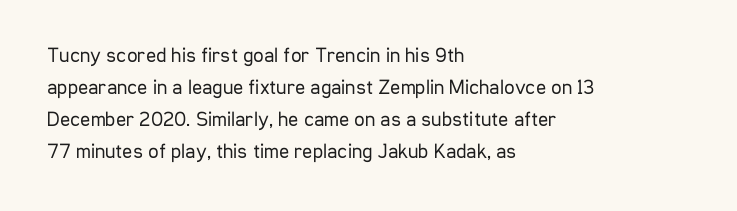
The image shows 21 px text type, upright; set left-aligned, normal line spacing (1.53x), normal letter spacing, not underlined.
